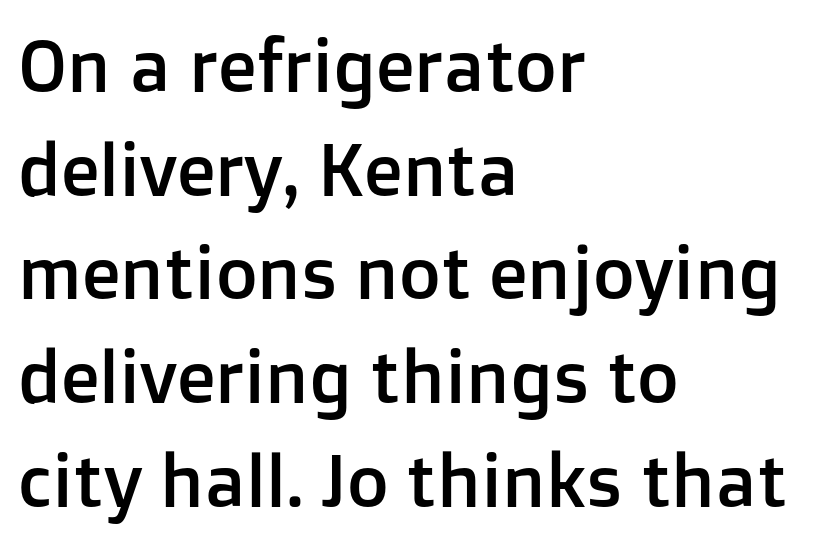
The passage shown is typed in a proportional face where columns would drift. Rendered with straight, roman letterforms. Vertically, the passage feels balanced, rows spaced as you'd expect. Letters rest on an invisible, unmarked baseline. Notice how the passage keeps a crisp vertical edge on the left only.
